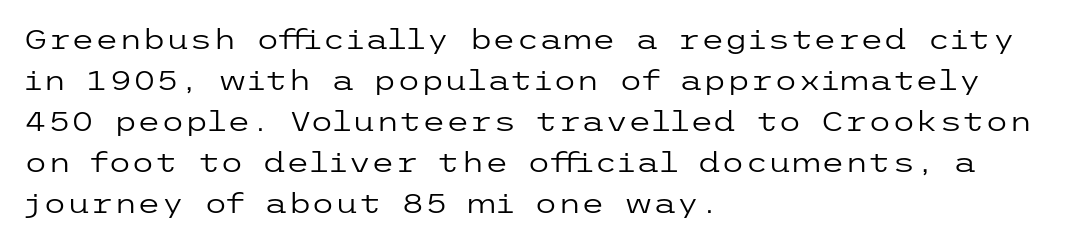
{"italic": "no", "bold": "no", "underline": "no", "align": "left", "line_spacing": "normal", "line_spacing_ratio": 1.52, "letter_spacing": "normal", "letter_spacing_em": 0.0, "glyph_px": 27}
